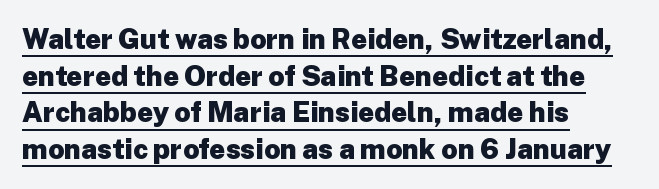
The image shows 28 px heavy sans-serif type, upright; set left-aligned, normal line spacing (1.31x), normal letter spacing, underlined; low stroke contrast and a medium x-height.
